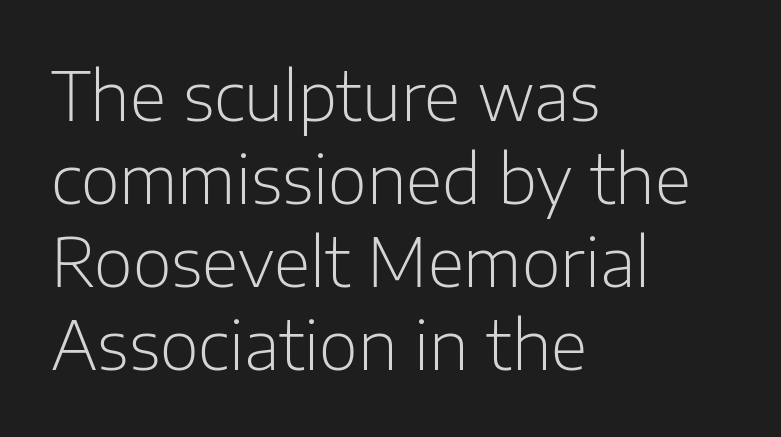
Q: Is the text bold? A: No.
Q: Is the text italic (slanted)? A: No, it is upright.
Q: Is the typeface a serif or a sans-serif typeface? A: Sans-serif.
Q: Is the text underlined? A: No.
Q: How is the paragraph aligned? A: Left-aligned.
Q: Is the spacing between letters normal or unusually wide? A: Normal.
Q: Width (condensed, normal, or wide)? A: Normal.
Q: Stroke contrast? A: Low.
Q: x-height? A: Medium.
Q: Monospaced? A: No.
